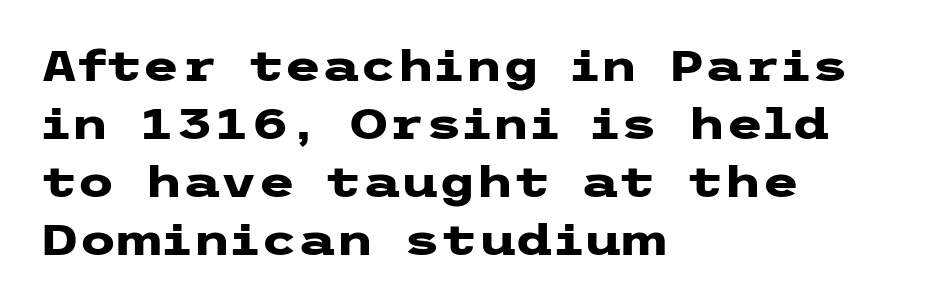
The image shows 43 px heavy, wide sans-serif type, upright; set left-aligned, normal line spacing (1.35x), normal letter spacing, not underlined; low stroke contrast and a medium x-height.
